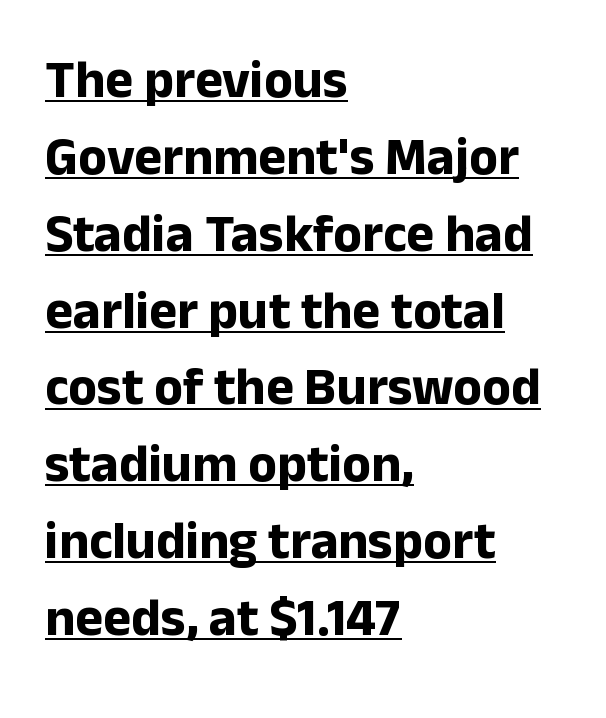
Q: Is the text bold? A: Yes.
Q: Is the text italic (slanted)? A: No, it is upright.
Q: Is the typeface a serif or a sans-serif typeface? A: Sans-serif.
Q: Is the text underlined? A: Yes.
Q: How is the paragraph aligned? A: Left-aligned.
Q: Is the spacing between letters normal or unusually wide? A: Normal.
Q: Is the spacing between lines tight, normal or loose? A: Normal.
Q: Width (condensed, normal, or wide)? A: Normal.
Q: Stroke contrast? A: Low.
Q: x-height? A: Medium.
Q: Monospaced? A: No.
